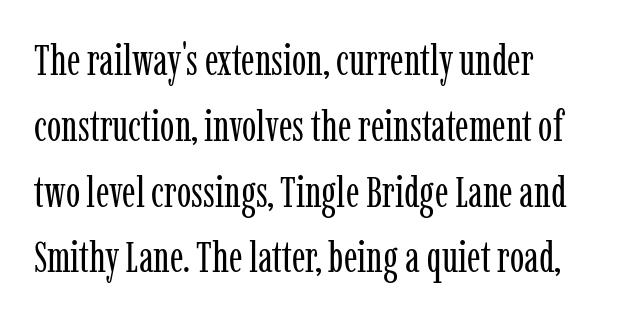
These lines are rendered in a variable-pitch font. The baseline area is clear. Nothing heavy about these letters — not bold at all. Upright lettering throughout.
